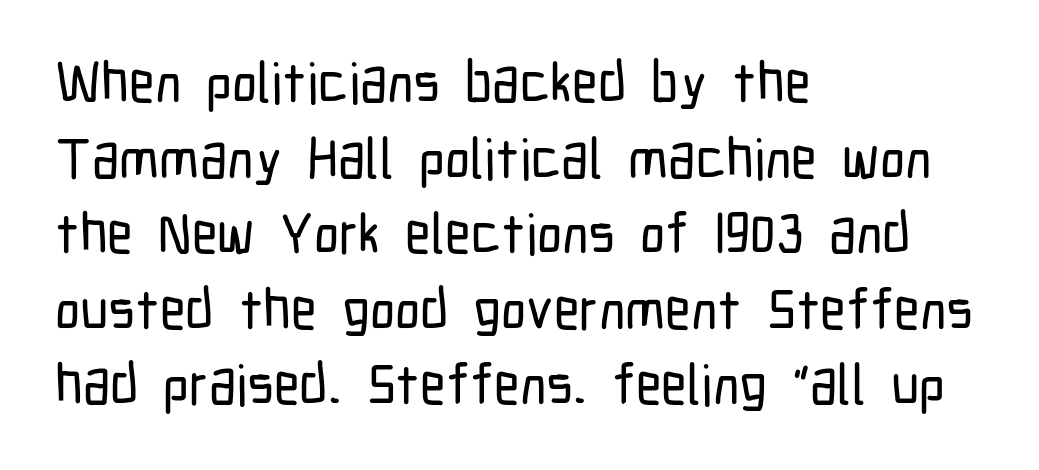
The image shows 56 px condensed sans-serif type, upright; set left-aligned, normal line spacing (1.35x), normal letter spacing, not underlined; low stroke contrast and a medium x-height.
